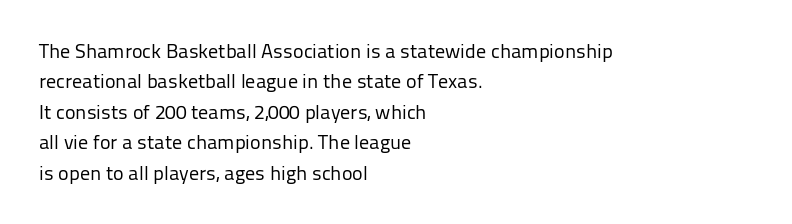
{"italic": "no", "bold": "no", "underline": "no", "align": "left", "line_spacing": "normal", "line_spacing_ratio": 1.52, "letter_spacing": "normal", "letter_spacing_em": 0.0, "glyph_px": 20}
